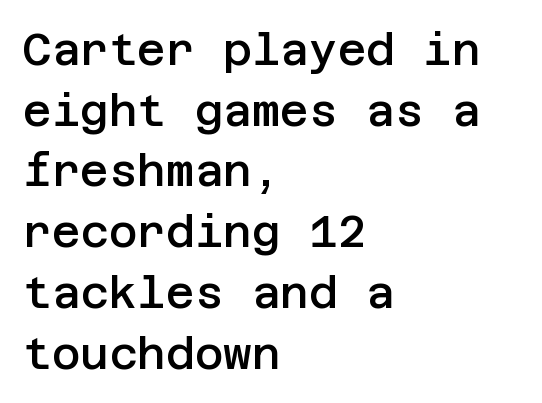
Every row of glyphs begins at an identical x-position on the left. Stroke thickness is moderately raised; the sample reads as semibold. Posture: upright roman. This rendering leaves character spacing at its baseline value. Each letter's strokes conclude bluntly, with no projecting serifs. A typesetter would call this leading conventional body-copy spacing.
